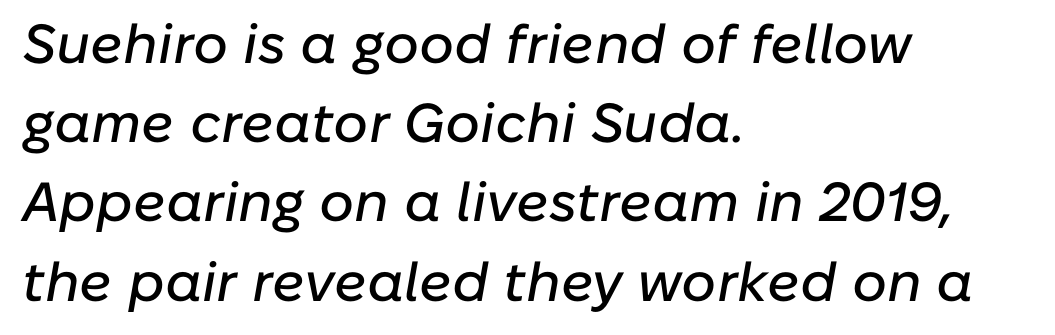
The image shows 55 px text type, italic (leaning right); set left-aligned, normal line spacing (1.44x), normal letter spacing, not underlined; low stroke contrast and a medium x-height.
